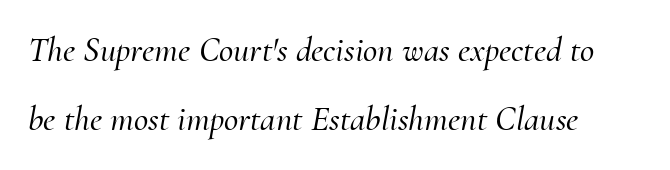
Q: Is the text italic (slanted)? A: Yes, it leans right by about 10 degrees.
Q: Is the typeface a serif or a sans-serif typeface? A: Serif.
Q: Is the text underlined? A: No.
Q: How is the paragraph aligned? A: Left-aligned.
Q: Is the spacing between letters normal or unusually wide? A: Normal.
Q: Is the spacing between lines tight, normal or loose? A: Loose.
Q: Width (condensed, normal, or wide)? A: Normal.
Q: Stroke contrast? A: Medium.
Q: x-height? A: Small.
Q: Monospaced? A: No.
